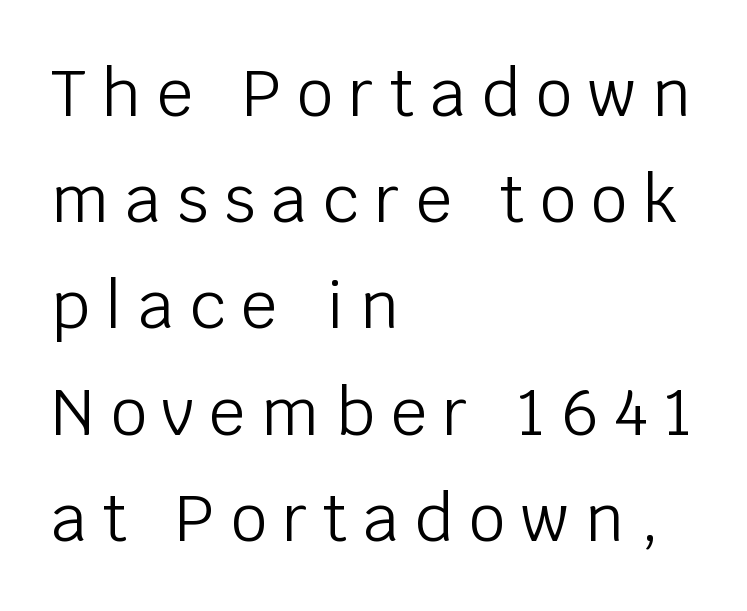
Each new line begins a customary step beneath the previous one. Nothing sits at the stroke ends, so this counts as sans-serif. What stands out about the letter spacing? Its width — letters are far apart. Just letters on the line, the space beneath them empty.
